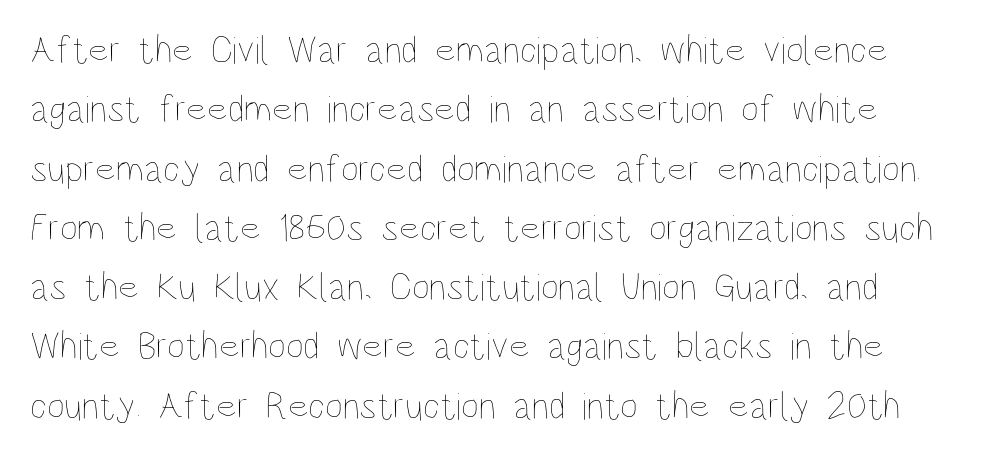
Looks like regular typesetting: each glyph gets only the width it needs. No word sits above an underline. The letters stand upright; this is a roman face. What stands out about the letter spacing? Nothing — it is the standard amount.
